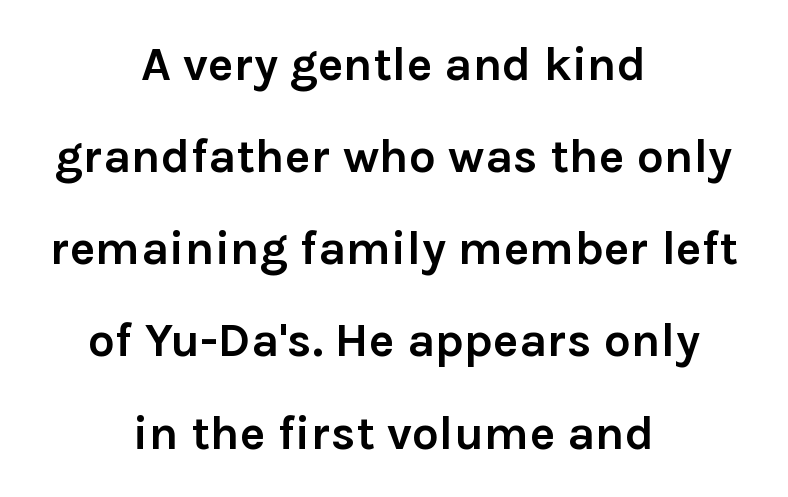
The image shows 48 px semibold sans-serif type, upright; set centered, loose line spacing (1.92x), normal letter spacing, not underlined; low stroke contrast and a medium x-height.
